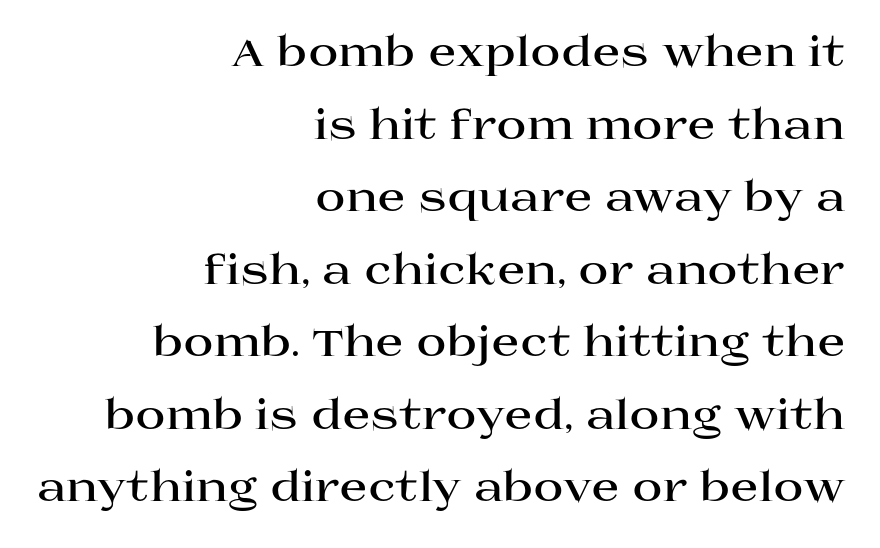
Q: Is the text bold? A: Yes.
Q: Is the text italic (slanted)? A: No, it is upright.
Q: Is the typeface a serif or a sans-serif typeface? A: Serif.
Q: Is the text underlined? A: No.
Q: How is the paragraph aligned? A: Right-aligned.
Q: Is the spacing between letters normal or unusually wide? A: Normal.
Q: Width (condensed, normal, or wide)? A: Wide.
Q: Stroke contrast? A: High.
Q: x-height? A: Large.
Q: Monospaced? A: No.
